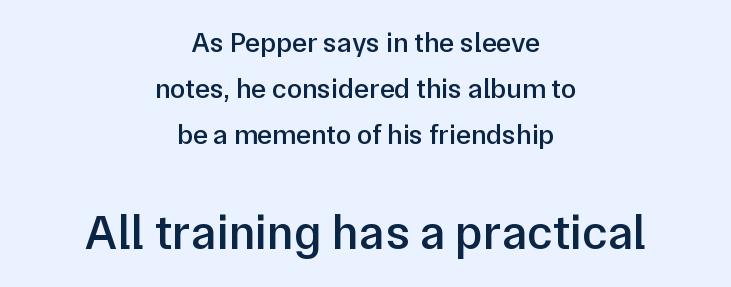
The image shows 49 px semibold sans-serif type, upright; set centered, normal line spacing (1.64x), normal letter spacing, not underlined; the second (bottom) block is 1.75x larger; low stroke contrast and a medium x-height.
